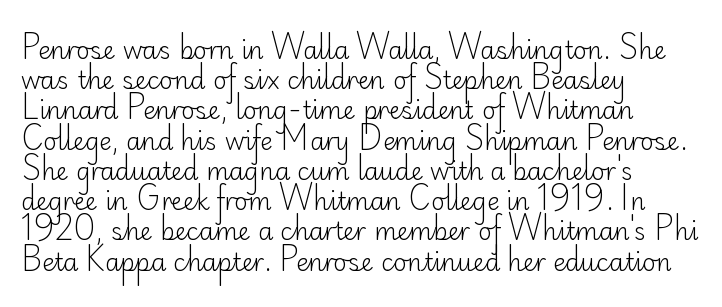
Q: Is the text bold? A: No.
Q: Is the text italic (slanted)? A: No, it is upright.
Q: Is the text underlined? A: No.
Q: How is the paragraph aligned? A: Left-aligned.
Q: Is the spacing between letters normal or unusually wide? A: Normal.
Q: Is the spacing between lines tight, normal or loose? A: Normal.
